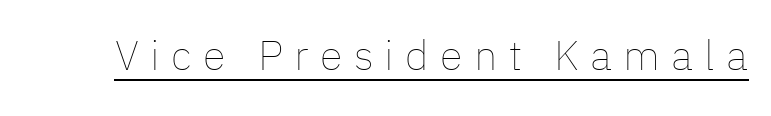
The image shows 42 px thin type, upright; set unusually wide letter spacing (+0.27 em), underlined; low stroke contrast and a medium x-height.
